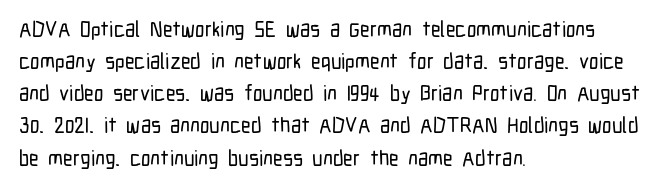
Q: Is the text italic (slanted)? A: No, it is upright.
Q: Is the text underlined? A: No.
Q: How is the paragraph aligned? A: Left-aligned.
Q: Is the spacing between letters normal or unusually wide? A: Normal.
Q: Is the spacing between lines tight, normal or loose? A: Normal.
